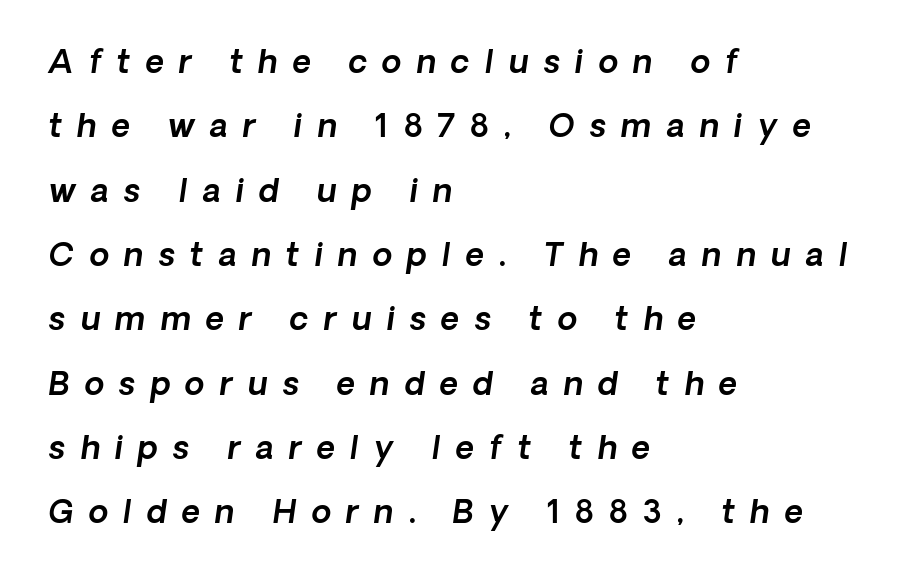
{"serif": "no", "width": "normal", "x_height": "medium", "monospaced": "no", "underline": "no", "align": "left", "line_spacing": "loose", "line_spacing_ratio": 2.01, "letter_spacing": "wide", "letter_spacing_em": 0.47, "glyph_px": 32}
